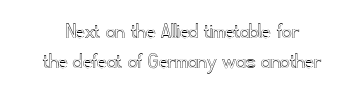
{"italic": "no", "underline": "no", "line_spacing": "normal", "line_spacing_ratio": 1.32, "letter_spacing": "normal", "letter_spacing_em": 0.0, "glyph_px": 23}
